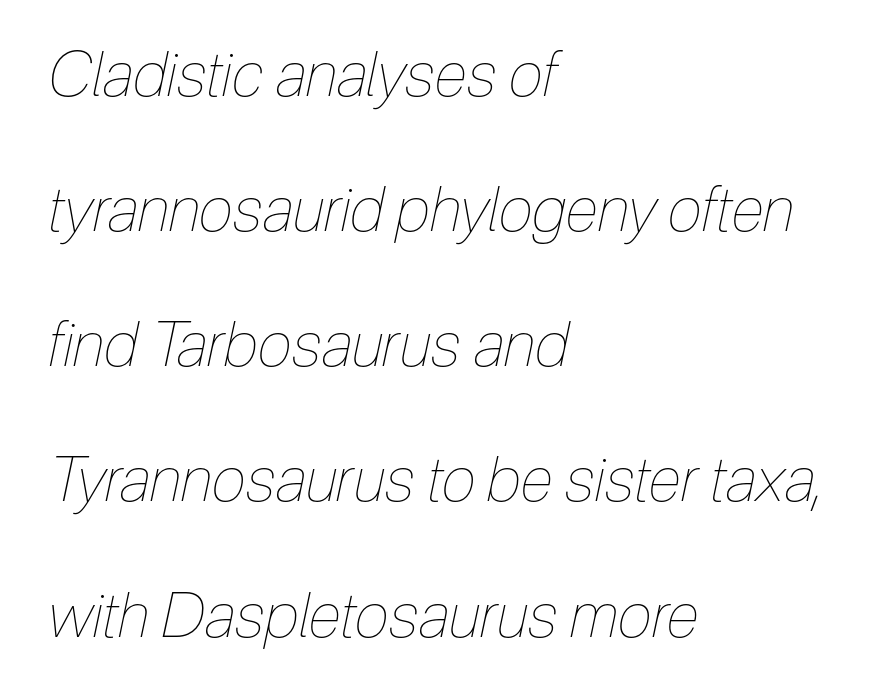
Loosely led — the rows are spread out. Observe the ordinary spacing: letters are neighbours, not strangers. Just letters on the line, the space beneath them empty. The strokes are not fattened; the text isn't bold.
